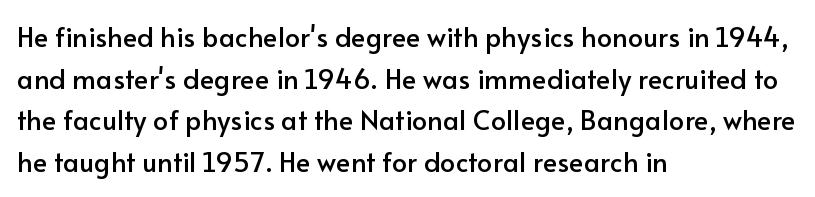
{"italic": "no", "underline": "no", "align": "left", "line_spacing": "normal", "line_spacing_ratio": 1.54, "letter_spacing": "normal", "letter_spacing_em": 0.0, "glyph_px": 27}
